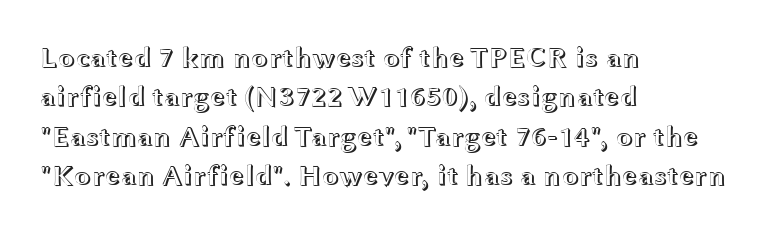
The typesetter chose a ragged-right arrangement here. These lines are rendered in a variable-pitch font. The area under the type is left untouched. Rows of type keep a routine distance in the vertical direction.
